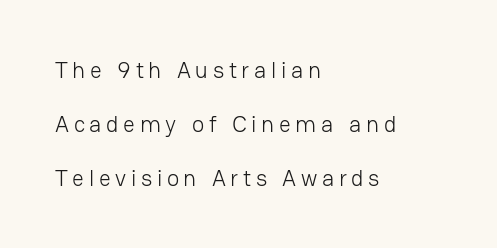
The image shows 23 px text type, upright; set left-aligned, loose line spacing (2.34x), unusually wide letter spacing (+0.2 em), not underlined.
